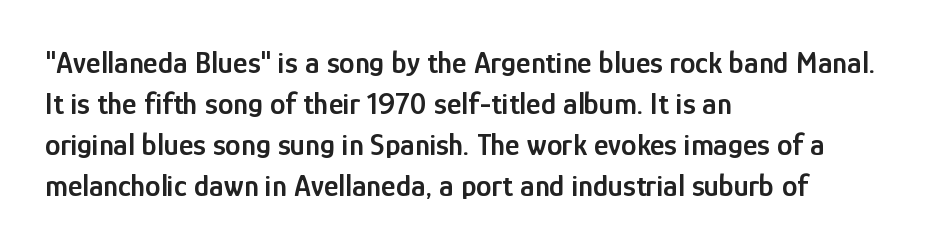
Q: Is the text bold? A: Semi-bold.
Q: Is the text italic (slanted)? A: No, it is upright.
Q: Is the typeface a serif or a sans-serif typeface? A: Sans-serif.
Q: Is the text underlined? A: No.
Q: How is the paragraph aligned? A: Left-aligned.
Q: Is the spacing between letters normal or unusually wide? A: Normal.
Q: Is the spacing between lines tight, normal or loose? A: Normal.
Q: Width (condensed, normal, or wide)? A: Condensed.
Q: Stroke contrast? A: Low.
Q: x-height? A: Medium.
Q: Monospaced? A: No.
